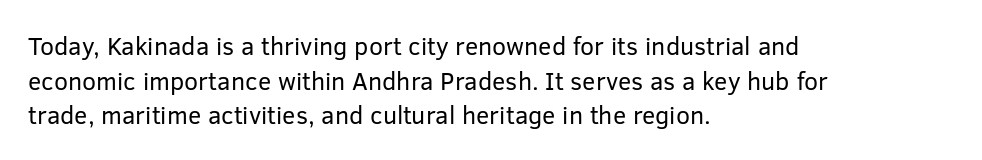
The image shows 25 px text type, upright; set left-aligned, normal line spacing (1.39x), normal letter spacing, not underlined.
